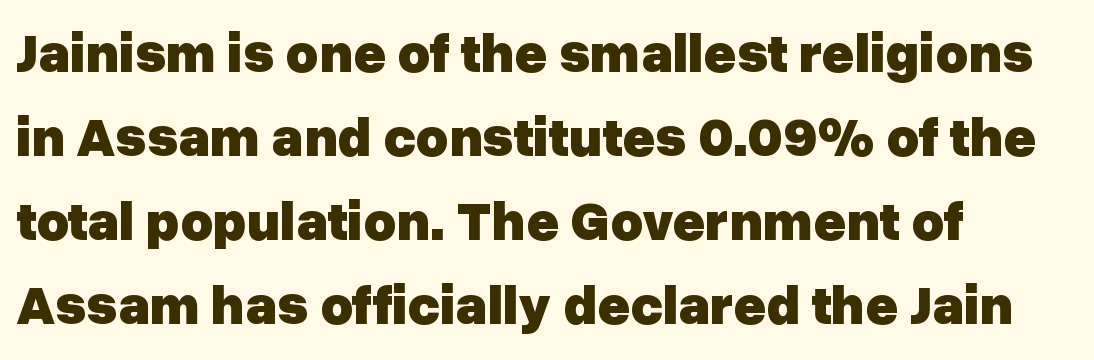
The image shows 56 px heavy sans-serif type, upright; set left-aligned, normal line spacing (1.5x), normal letter spacing, not underlined; low stroke contrast and a medium x-height.
